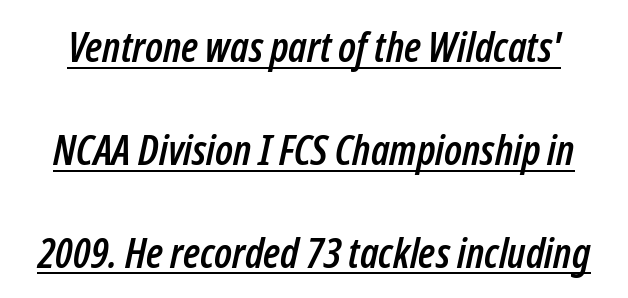
The image shows 42 px condensed type, italic (leaning right); set loose line spacing (2.45x), normal letter spacing, underlined; low stroke contrast and a medium x-height.
